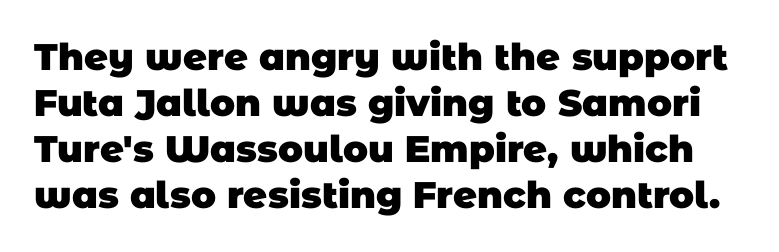
Unlike a traditional serif, this face leaves its strokes unadorned. These lines are rendered in a variable-pitch font. The characters look thick and weighty, a clear bold. Observe the ordinary spacing: letters are neighbours, not strangers. Only glyphs here, with clear space below each row.
